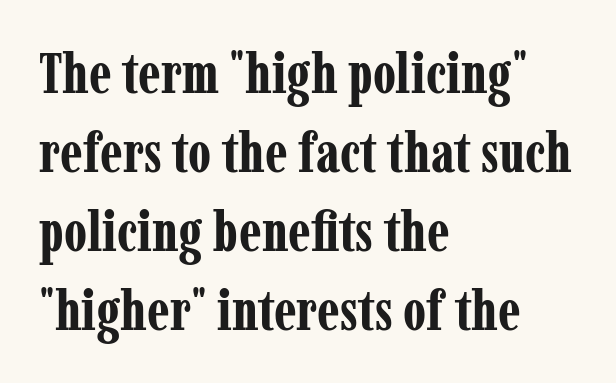
The image shows 56 px bold, condensed serif type, upright; set left-aligned, normal line spacing (1.41x), normal letter spacing, not underlined; low stroke contrast and a medium x-height.
